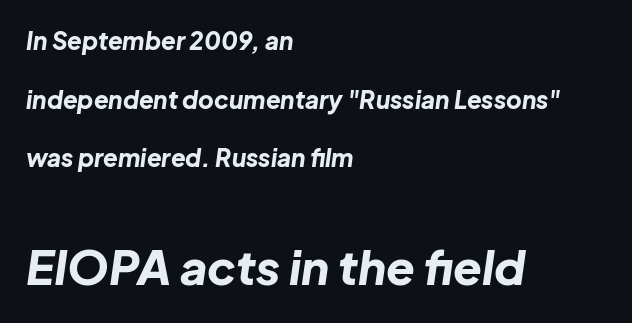
Emphasis-style slanted type is in use. The rag falls on the right side of this text block. Which chunk is bigger? The second one — the bottom block dwarfs the top. Plain, unruled lines of type. Thick stems and heavy bowls — unmistakably bold. Default kerning and tracking; the words read as compact shapes.
